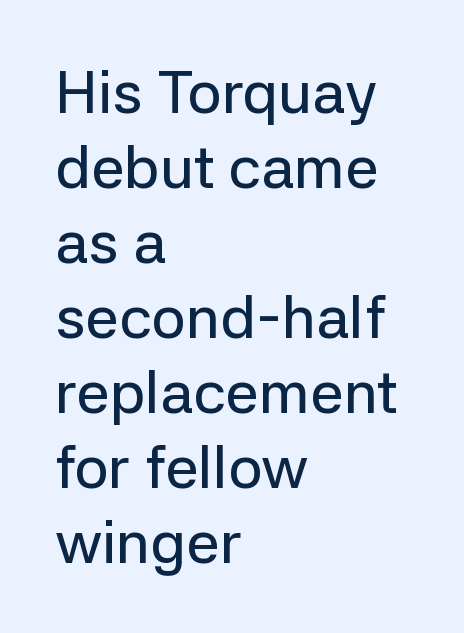
Q: Is the text italic (slanted)? A: No, it is upright.
Q: Is the typeface a serif or a sans-serif typeface? A: Sans-serif.
Q: Is the text underlined? A: No.
Q: How is the paragraph aligned? A: Left-aligned.
Q: Is the spacing between letters normal or unusually wide? A: Normal.
Q: Is the spacing between lines tight, normal or loose? A: Normal.
Q: Width (condensed, normal, or wide)? A: Normal.
Q: Stroke contrast? A: Low.
Q: x-height? A: Medium.
Q: Monospaced? A: No.
